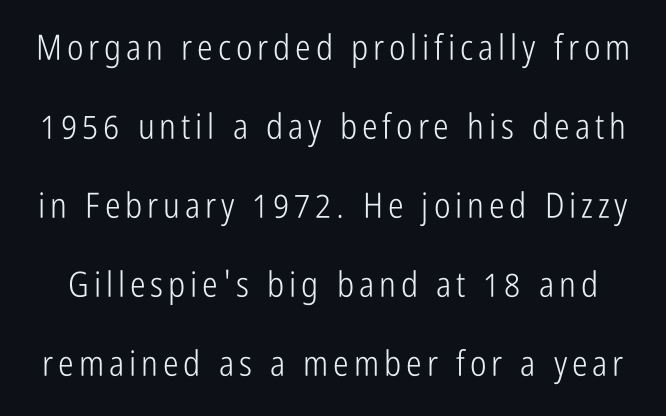
The image shows 35 px light, condensed sans-serif type, upright; set loose line spacing (2.26x), not underlined; low stroke contrast and a medium x-height.
